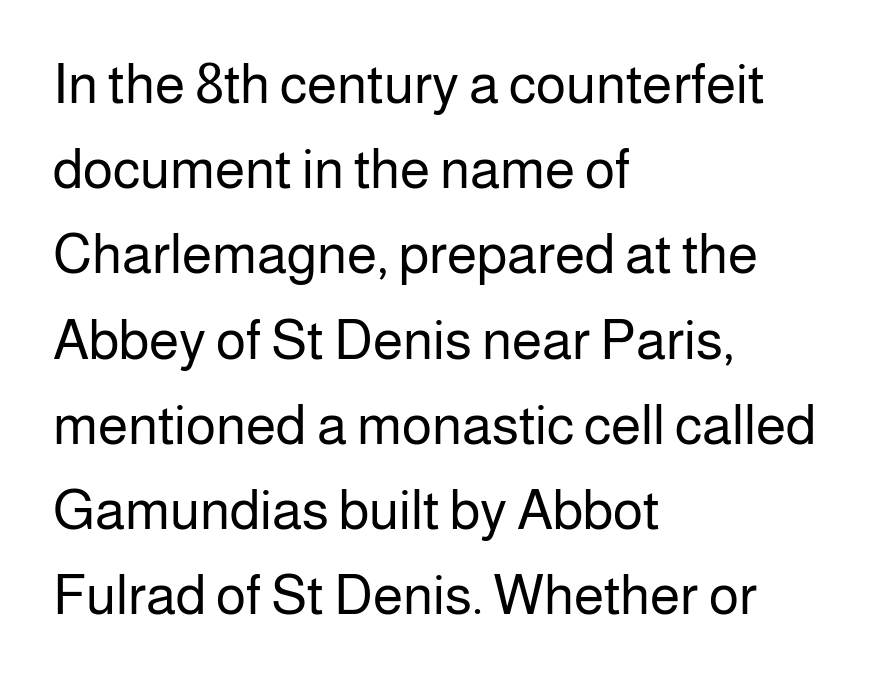
Horizontal alignment here is leftward, the default for most running prose. Students, observe: this is what conventionally led text looks like. The rendering shows plain stroke endings on the letterforms — a sans-serif design. Stem width sits at or under what a default text font uses. Every character sits straight up, as roman type does. The rendering uses natural spacing where letterforms have individual widths.
